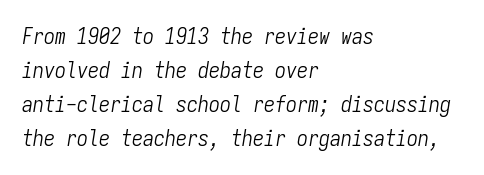
The image shows 22 px text type, italic (leaning right); set left-aligned, normal line spacing (1.54x), normal letter spacing, not underlined.
